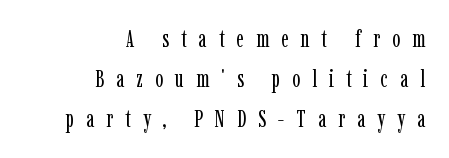
The image shows 24 px text type, upright; set right-aligned, normal line spacing (1.67x), unusually wide letter spacing (+0.5 em), not underlined.
